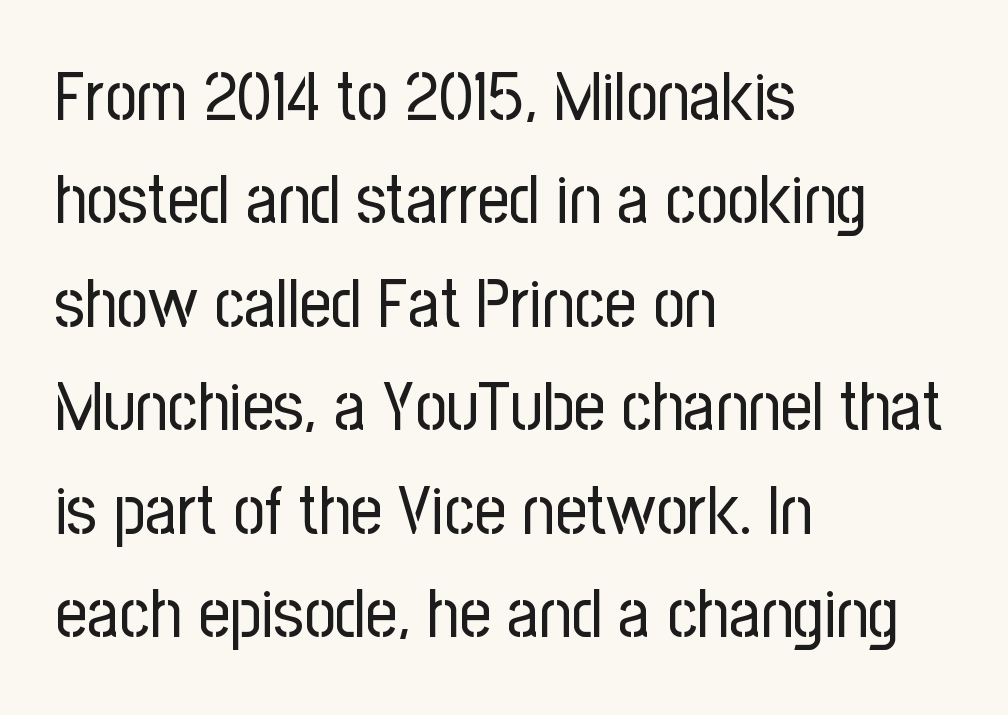
The image shows 69 px regular-weight, condensed sans-serif type, upright; set left-aligned, normal line spacing (1.5x), normal letter spacing, not underlined; low stroke contrast and a medium x-height.
